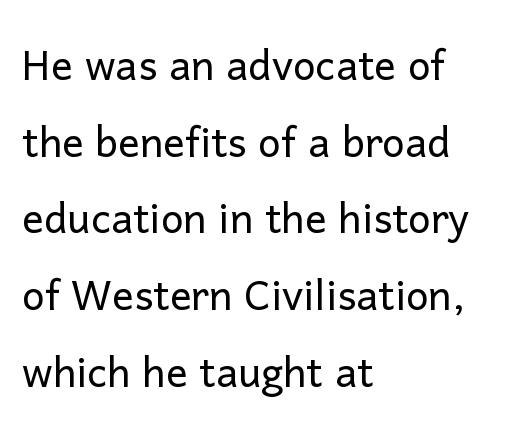
Q: Is the text bold? A: No.
Q: Is the text italic (slanted)? A: No, it is upright.
Q: Is the typeface a serif or a sans-serif typeface? A: Sans-serif.
Q: Is the text underlined? A: No.
Q: How is the paragraph aligned? A: Left-aligned.
Q: Is the spacing between letters normal or unusually wide? A: Normal.
Q: Is the spacing between lines tight, normal or loose? A: Normal.
Q: Width (condensed, normal, or wide)? A: Normal.
Q: Stroke contrast? A: Low.
Q: x-height? A: Medium.
Q: Monospaced? A: No.
